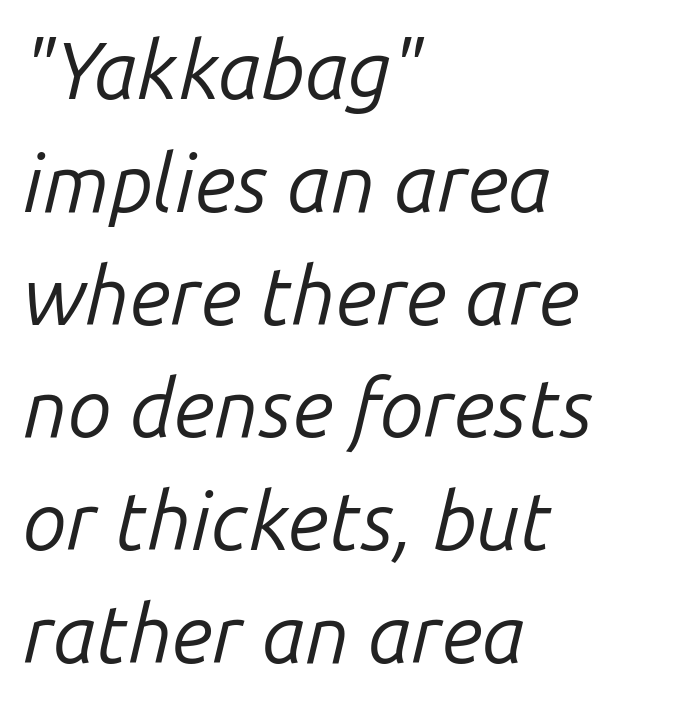
Q: Is the text bold? A: No.
Q: Is the text italic (slanted)? A: Yes, it leans right by about 14 degrees.
Q: Is the text underlined? A: No.
Q: How is the paragraph aligned? A: Left-aligned.
Q: Is the spacing between letters normal or unusually wide? A: Normal.
Q: Is the spacing between lines tight, normal or loose? A: Normal.
Q: Width (condensed, normal, or wide)? A: Normal.
Q: Stroke contrast? A: Low.
Q: x-height? A: Medium.
Q: Monospaced? A: No.
